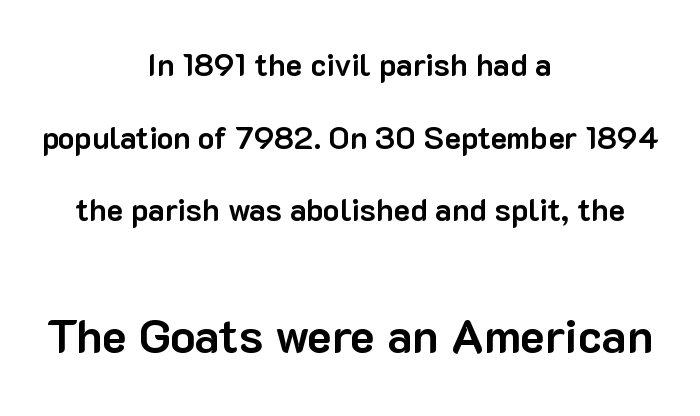
The image shows 47 px bold sans-serif type, upright; set centered, loose line spacing (2.34x), normal letter spacing, not underlined; the second (bottom) block is 1.52x larger; low stroke contrast and a medium x-height.
